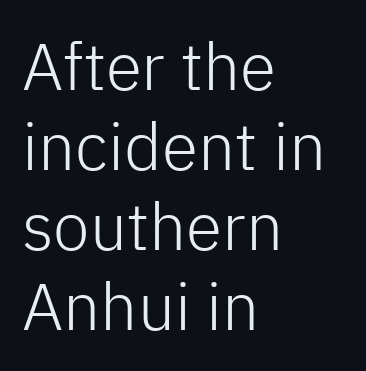
The image shows 66 px light sans-serif type, upright; set left-aligned, line spacing 1.21x, normal letter spacing, not underlined; low stroke contrast and a medium x-height.
